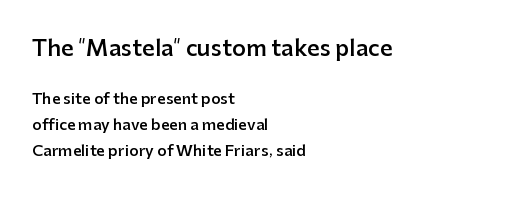
The image shows 22 px text type, upright; set left-aligned, line spacing 1.74x, normal letter spacing, not underlined; the first (top) block is 1.47x larger.
